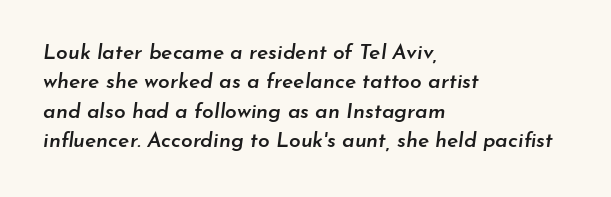
Italic: yes, the glyphs are oblique. Reading down the column, the eye jumps a familiar distance to each next line. Each row of text sits above clean, open space. This rendering leaves character spacing at its baseline value. The setting favours the left margin, as ordinary paragraphs usually do.
